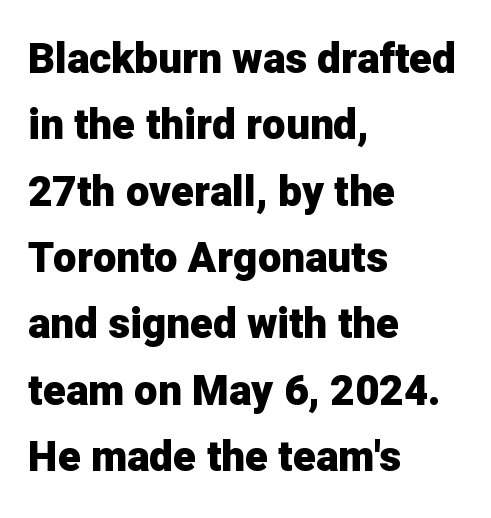
{"serif": "no", "italic": "no", "bold": "yes", "weight": "heavy", "width": "normal", "stroke_contrast": "low", "x_height": "medium", "monospaced": "no", "underline": "no", "align": "left", "line_spacing": "normal", "line_spacing_ratio": 1.58, "letter_spacing": "normal", "letter_spacing_em": 0.0, "glyph_px": 42}
